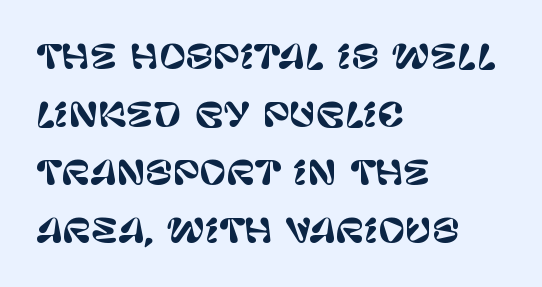
Q: Is the text italic (slanted)? A: Yes.
Q: Is the typeface a serif or a sans-serif typeface? A: Sans-serif.
Q: Is the text underlined? A: No.
Q: How is the paragraph aligned? A: Left-aligned.
Q: Is the spacing between letters normal or unusually wide? A: Normal.
Q: Width (condensed, normal, or wide)? A: Normal.
Q: Stroke contrast? A: Low.
Q: x-height? A: Large.
Q: Monospaced? A: No.
